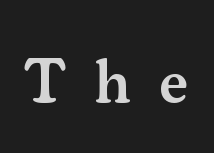
Q: Is the text bold? A: Semi-bold.
Q: Is the text italic (slanted)? A: No, it is upright.
Q: Is the typeface a serif or a sans-serif typeface? A: Serif.
Q: Is the text underlined? A: No.
Q: Is the spacing between letters normal or unusually wide? A: Unusually wide.
Q: Width (condensed, normal, or wide)? A: Normal.
Q: Stroke contrast? A: Medium.
Q: x-height? A: Small.
Q: Monospaced? A: No.
